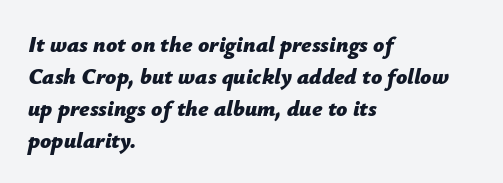
Observe the lean: these are italic letterforms. Short and long lines alike share a common starting point at left. The specimen omits any rule beneath the text block's lines. Does the weight exceed regular? Yes, all the way to bold. The line-height multiplier appears to be the usual default. Letter spacing: default.
